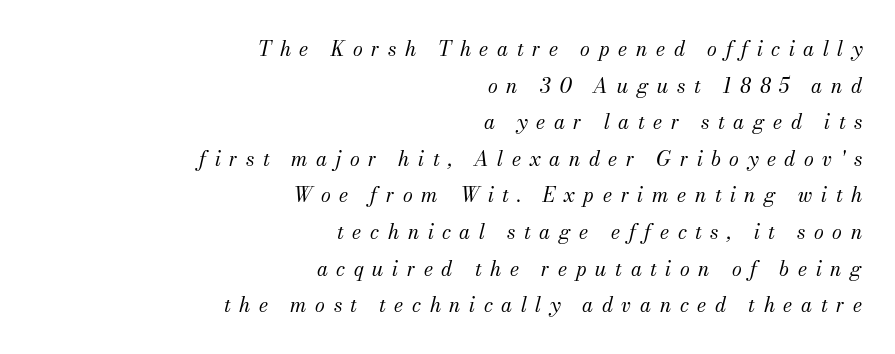
Q: Is the text bold? A: No.
Q: Is the text italic (slanted)? A: Yes, it leans right by about 13 degrees.
Q: Is the text underlined? A: No.
Q: How is the paragraph aligned? A: Right-aligned.
Q: Is the spacing between letters normal or unusually wide? A: Unusually wide.
